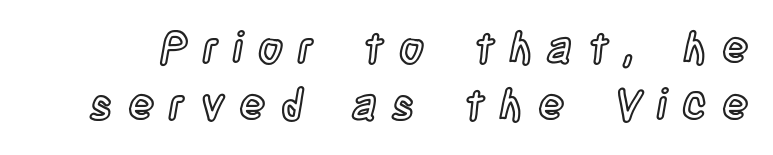
Check the space under the baseline: it is left empty. Do the characters align in a grid? No, the font is proportional. The line-height multiplier appears to be the usual default.
